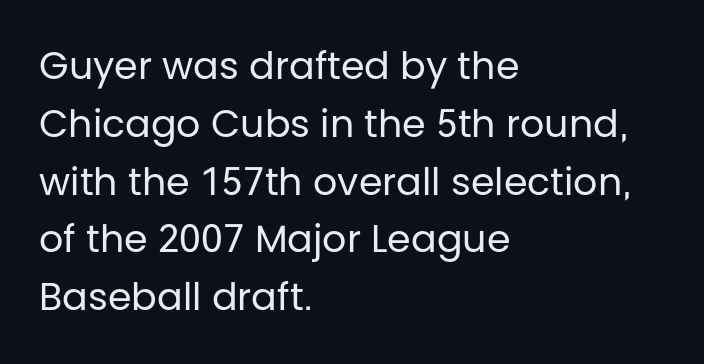
Q: Is the text bold? A: No.
Q: Is the text italic (slanted)? A: No, it is upright.
Q: Is the typeface a serif or a sans-serif typeface? A: Sans-serif.
Q: Is the text underlined? A: No.
Q: How is the paragraph aligned? A: Left-aligned.
Q: Is the spacing between letters normal or unusually wide? A: Normal.
Q: Is the spacing between lines tight, normal or loose? A: Normal.
Q: Width (condensed, normal, or wide)? A: Normal.
Q: Stroke contrast? A: Low.
Q: x-height? A: Large.
Q: Monospaced? A: No.
